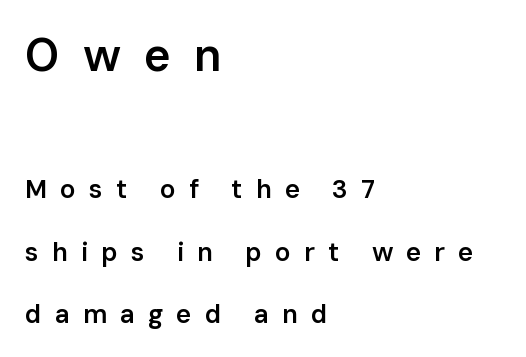
Q: Is the text bold? A: Semi-bold.
Q: Is the text italic (slanted)? A: No, it is upright.
Q: Is the typeface a serif or a sans-serif typeface? A: Sans-serif.
Q: Is the text underlined? A: No.
Q: How is the paragraph aligned? A: Left-aligned.
Q: Is the spacing between letters normal or unusually wide? A: Unusually wide.
Q: Is the spacing between lines tight, normal or loose? A: Loose.
Q: Which block of text is set in a larger size, the first (top) or the second (bottom)? A: The first (top) one.
Q: Width (condensed, normal, or wide)? A: Normal.
Q: Stroke contrast? A: Low.
Q: x-height? A: Medium.
Q: Monospaced? A: No.
